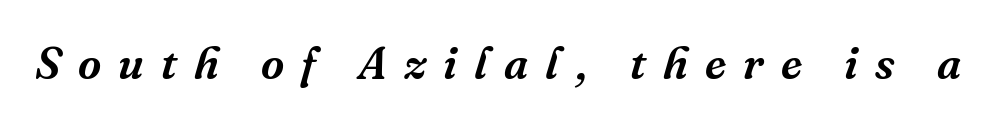
Q: Is the text italic (slanted)? A: Yes, it leans right by about 16 degrees.
Q: Is the typeface a serif or a sans-serif typeface? A: Serif.
Q: Is the text underlined? A: No.
Q: Is the spacing between letters normal or unusually wide? A: Unusually wide.
Q: Width (condensed, normal, or wide)? A: Normal.
Q: Stroke contrast? A: Medium.
Q: x-height? A: Medium.
Q: Monospaced? A: No.
